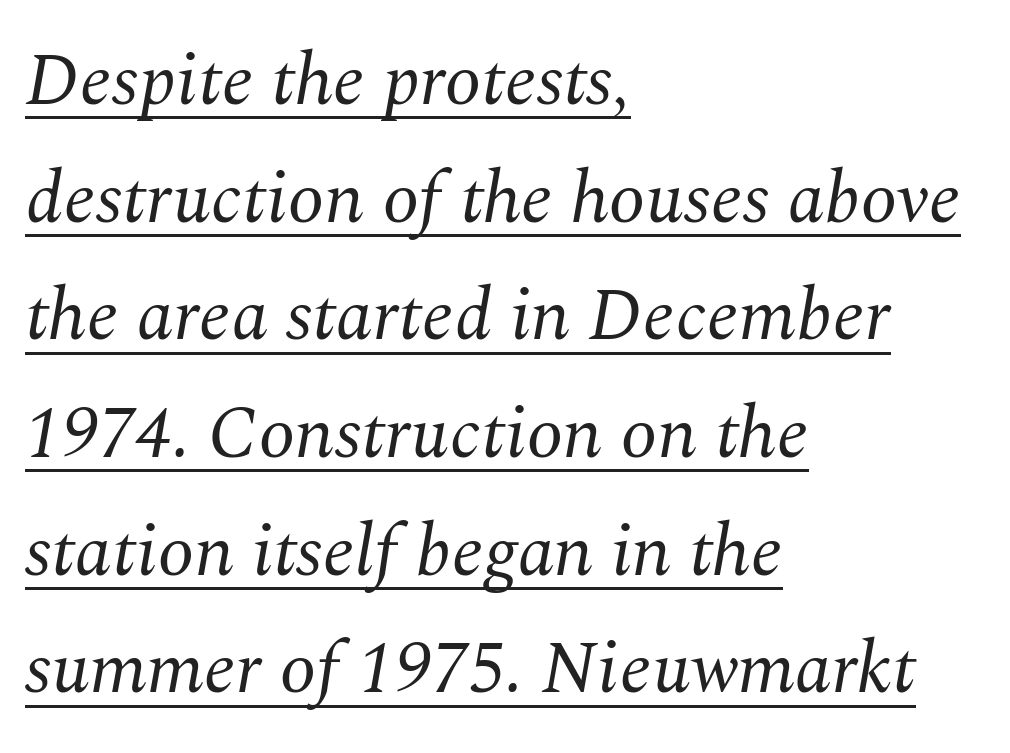
The image shows 74 px regular-weight serif type, italic (leaning right); set left-aligned, normal line spacing (1.59x), normal letter spacing, underlined; medium stroke contrast and a medium x-height.
